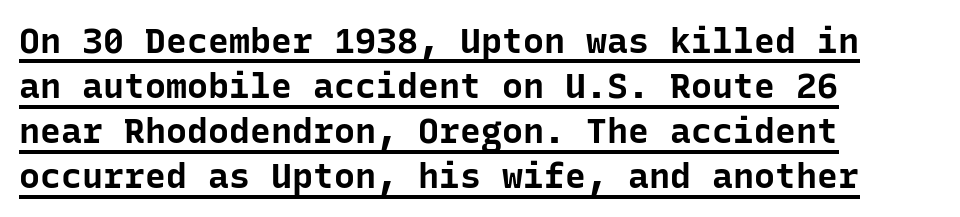
{"serif": "no", "italic": "no", "bold": "yes", "weight": "bold", "width": "normal", "stroke_contrast": "low", "x_height": "medium", "monospaced": "yes", "underline": "yes", "align": "left", "line_spacing": "normal", "line_spacing_ratio": 1.29, "letter_spacing": "normal", "letter_spacing_em": 0.0, "glyph_px": 35}
